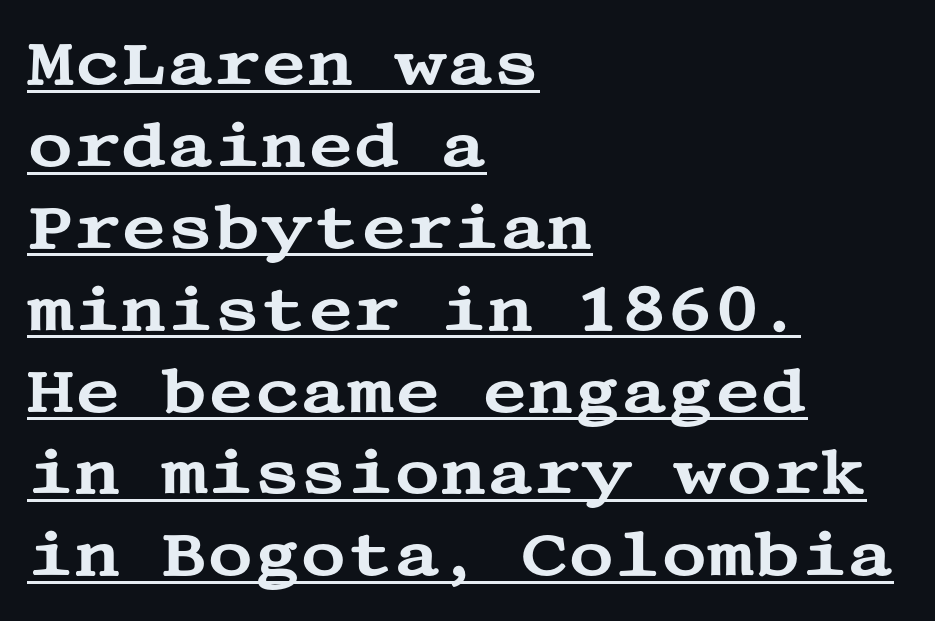
Q: Is the text italic (slanted)? A: No, it is upright.
Q: Is the typeface a serif or a sans-serif typeface? A: Serif.
Q: Is the text underlined? A: Yes.
Q: How is the paragraph aligned? A: Left-aligned.
Q: Is the spacing between letters normal or unusually wide? A: Normal.
Q: Is the spacing between lines tight, normal or loose? A: Normal.
Q: Width (condensed, normal, or wide)? A: Wide.
Q: Stroke contrast? A: Medium.
Q: x-height? A: Large.
